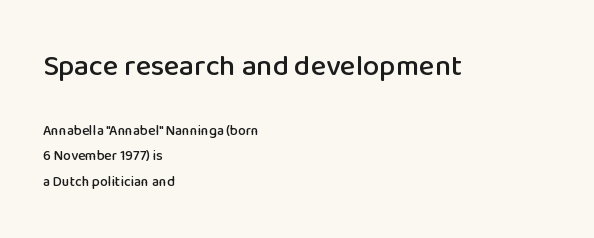
Q: Is the text italic (slanted)? A: No, it is upright.
Q: Is the typeface a serif or a sans-serif typeface? A: Sans-serif.
Q: Is the text underlined? A: No.
Q: How is the paragraph aligned? A: Left-aligned.
Q: Is the spacing between letters normal or unusually wide? A: Normal.
Q: Which block of text is set in a larger size, the first (top) or the second (bottom)? A: The first (top) one.
Q: Width (condensed, normal, or wide)? A: Normal.
Q: Stroke contrast? A: Low.
Q: x-height? A: Medium.
Q: Monospaced? A: No.
